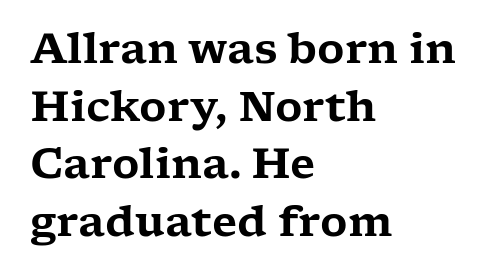
The image shows 42 px wide serif type, upright; set left-aligned, normal line spacing (1.37x), normal letter spacing, not underlined; low stroke contrast and a medium x-height.
